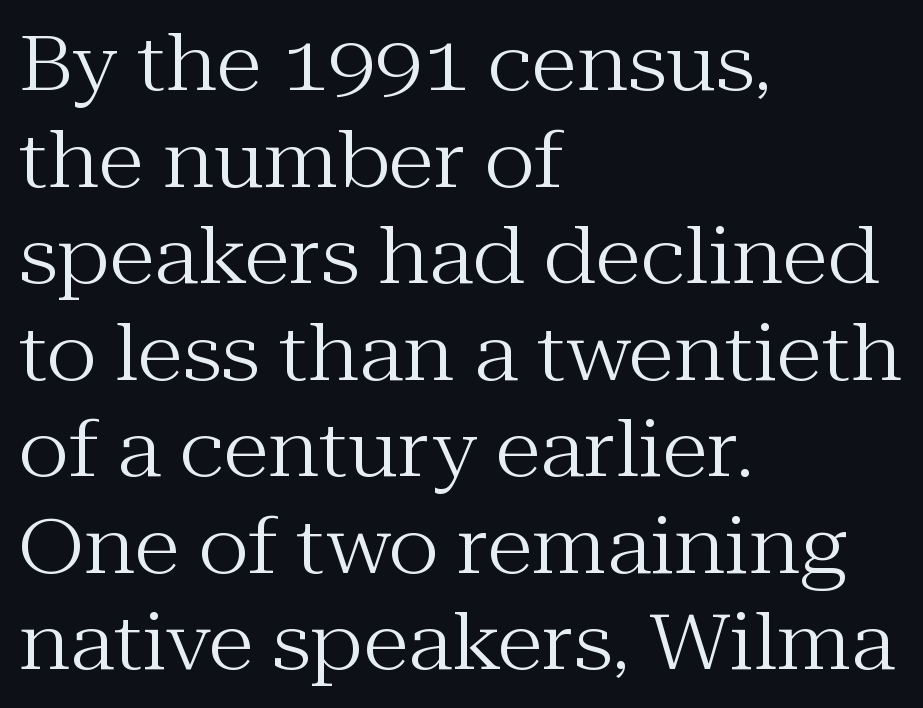
Classification — serif. The line texture is even and compact thanks to regular tracking. The passage shown stacks its lines at a standard gap. Caption: multi-line text, flush left, ragged right. Ordinary non-slanted type is in use.
